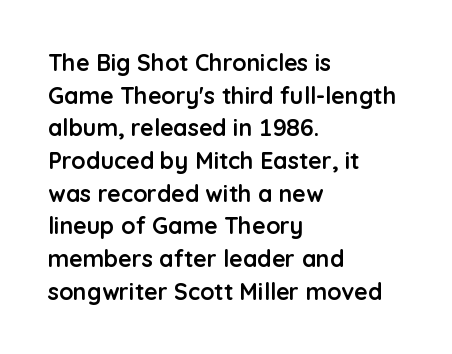
The image shows 23 px bold type, upright; set left-aligned, normal line spacing (1.42x), normal letter spacing, not underlined.
